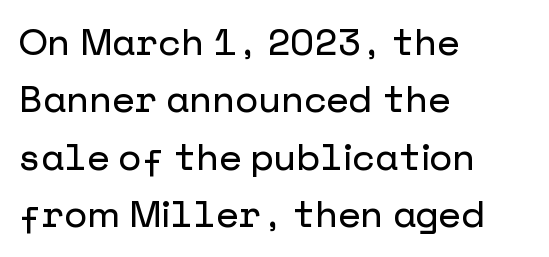
Q: Is the text italic (slanted)? A: No, it is upright.
Q: Is the typeface a serif or a sans-serif typeface? A: Sans-serif.
Q: Is the text underlined? A: No.
Q: How is the paragraph aligned? A: Left-aligned.
Q: Is the spacing between letters normal or unusually wide? A: Normal.
Q: Is the spacing between lines tight, normal or loose? A: Normal.
Q: Width (condensed, normal, or wide)? A: Normal.
Q: Stroke contrast? A: Low.
Q: x-height? A: Medium.
